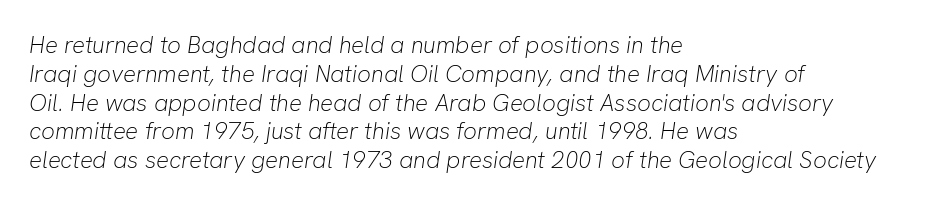
Decoration check: the copy has no underline. The letters sit at their default tracking, neither squeezed nor spread. The letterforms sit at book weight or below. This is oblique type, the kind used for emphasis or titles. The lines are quadded left.
